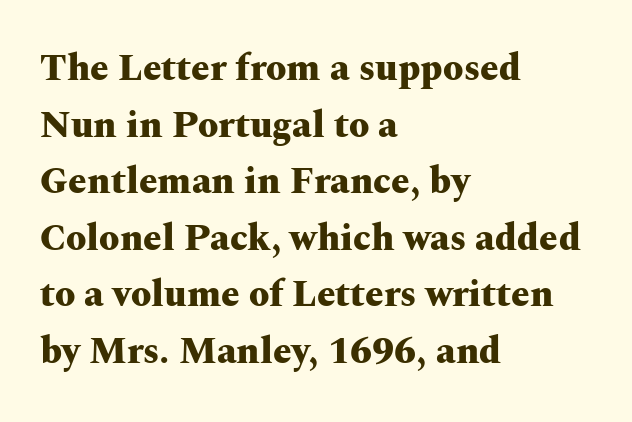
Ascenders rise straight up at ninety degrees. Leading matches the norm, producing a regular column. Notice how thick the strokes are: this is what a full bold looks like. A clean baseline with only descenders dipping below it. One-word summary of the alignment: left.
